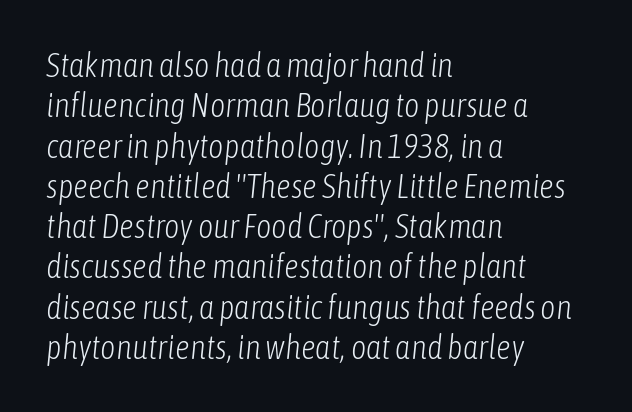
Stems and bowls with no extra thickness — not bold. Default kerning and tracking; the words read as compact shapes. These lines were composed using italics. Reading down the block, your eye returns to a fixed left position each line. Character widths vary here, with narrow letters taking less room than wide ones. Nobody drew a line under any word here.
